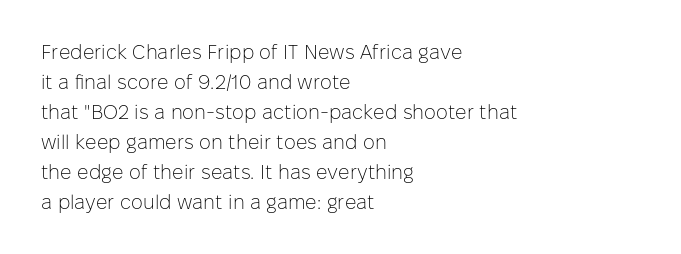
{"italic": "no", "bold": "no", "underline": "no", "align": "left", "line_spacing": "normal", "line_spacing_ratio": 1.5, "letter_spacing": "normal", "letter_spacing_em": 0.0, "glyph_px": 20}
